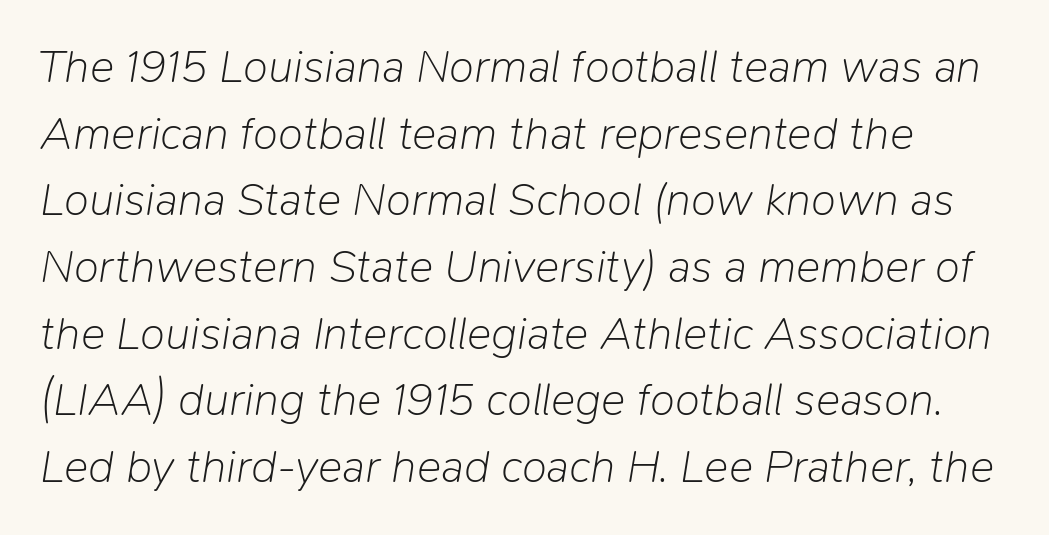
Heaviness? Minimal to ordinary, like unemphasized prose. The space between consecutive lines is moderate. The letterforms sit shoulder to shoulder at normal distance. Letters rest on an invisible, unmarked baseline.
